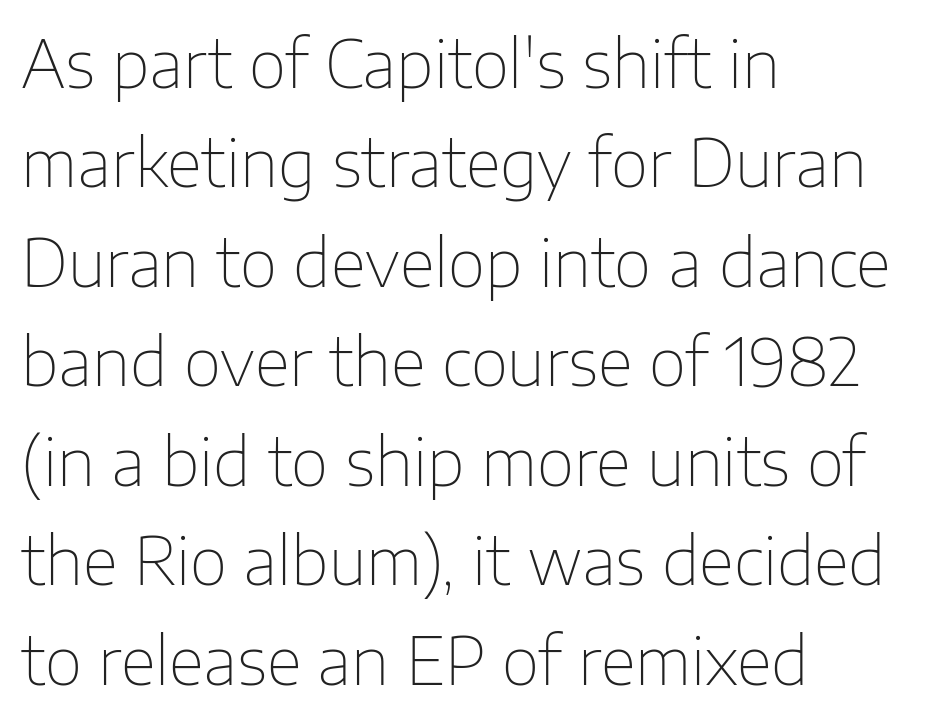
{"serif": "no", "italic": "no", "bold": "no", "weight": "thin", "width": "normal", "stroke_contrast": "low", "x_height": "medium", "monospaced": "no", "underline": "no", "align": "left", "line_spacing": "normal", "line_spacing_ratio": 1.53, "letter_spacing": "normal", "letter_spacing_em": 0.0, "glyph_px": 65}
